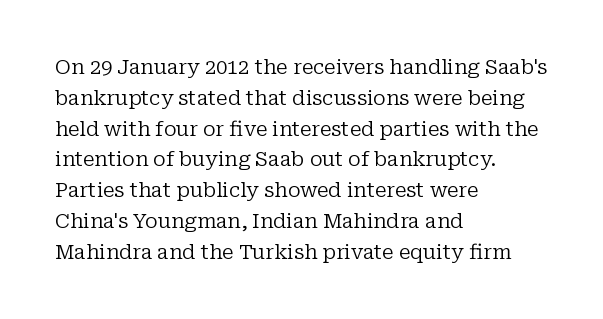
{"italic": "no", "bold": "no", "underline": "no", "align": "left", "line_spacing": "normal", "line_spacing_ratio": 1.54, "letter_spacing": "normal", "letter_spacing_em": 0.0, "glyph_px": 20}
